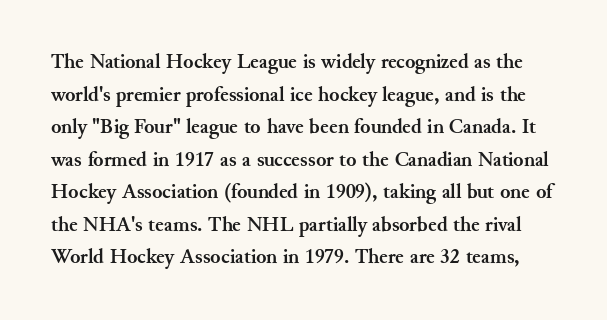
The image shows 21 px bold type, upright; set normal line spacing (1.55x), normal letter spacing, not underlined.
